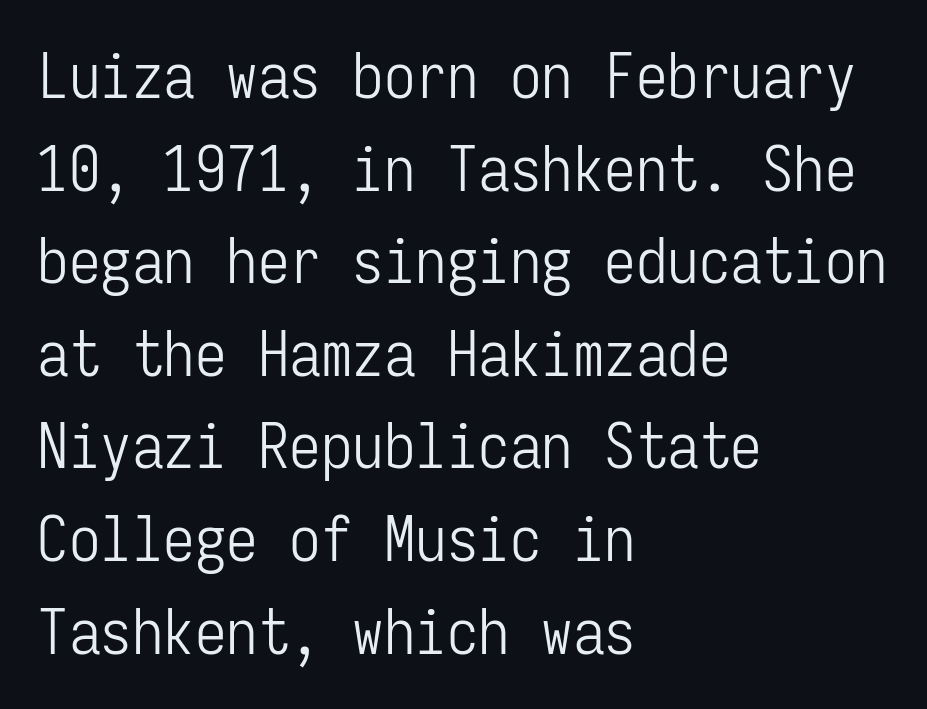
Q: Is the text bold? A: No.
Q: Is the text italic (slanted)? A: No, it is upright.
Q: Is the typeface a serif or a sans-serif typeface? A: Sans-serif.
Q: Is the text underlined? A: No.
Q: How is the paragraph aligned? A: Left-aligned.
Q: Is the spacing between letters normal or unusually wide? A: Normal.
Q: Is the spacing between lines tight, normal or loose? A: Normal.
Q: Width (condensed, normal, or wide)? A: Condensed.
Q: Stroke contrast? A: Low.
Q: x-height? A: Medium.
Q: Monospaced? A: Yes.
